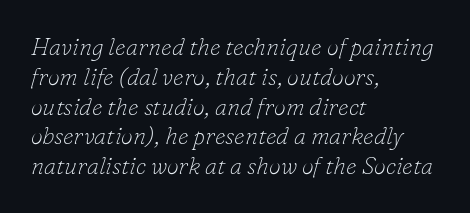
{"italic": "yes", "lean": "right", "slant_degrees": 16, "bold": "no", "underline": "no", "align": "left", "line_spacing_ratio": 1.24, "letter_spacing": "normal", "letter_spacing_em": 0.0, "glyph_px": 24}
